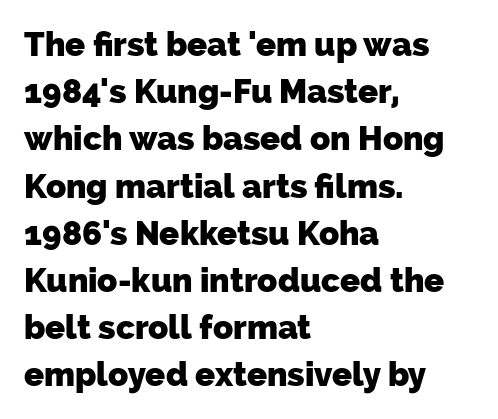
The image shows 33 px heavy sans-serif type; set left-aligned, normal line spacing (1.43x), normal letter spacing, not underlined; low stroke contrast and a medium x-height.
